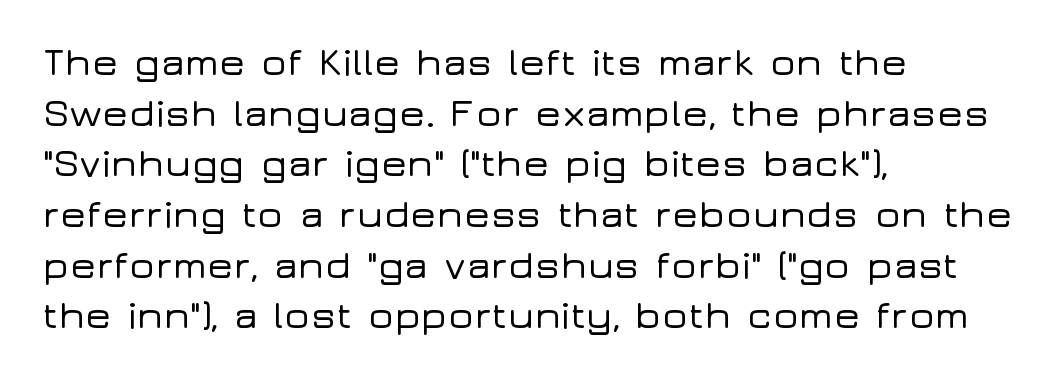
The strip under each line holds only bare page. These lines are rendered in a variable-pitch font. Normally led — the rows are evenly, conventionally spaced. The passage shown is typeset with a sans-serif family. Ordinary non-slanted type is in use. Each word holds together tightly as a unit, with standard inter-letter gaps.
